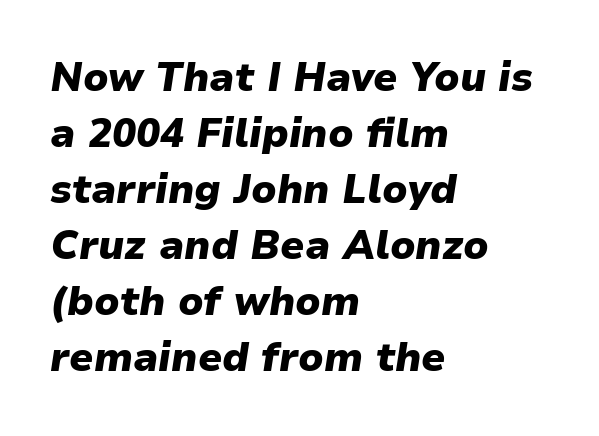
{"italic": "yes", "lean": "right", "slant_degrees": 9, "bold": "yes", "weight": "heavy", "width": "normal", "stroke_contrast": "low", "x_height": "medium", "monospaced": "no", "underline": "no", "align": "left", "line_spacing": "normal", "line_spacing_ratio": 1.4, "letter_spacing": "normal", "letter_spacing_em": 0.0, "glyph_px": 40}
